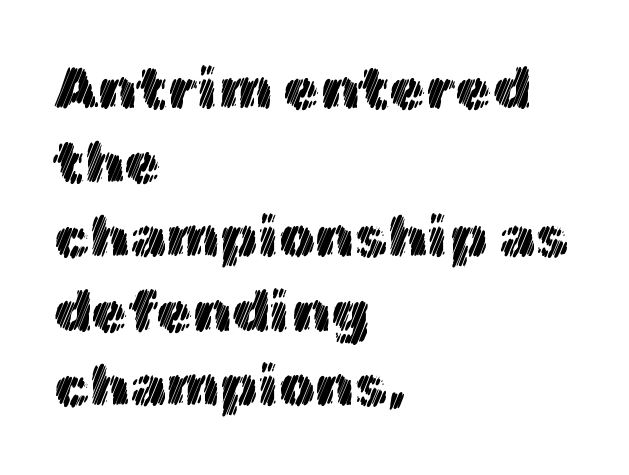
The image shows 58 px text type, upright; set left-aligned, normal line spacing (1.28x), normal letter spacing, not underlined; a medium x-height.
